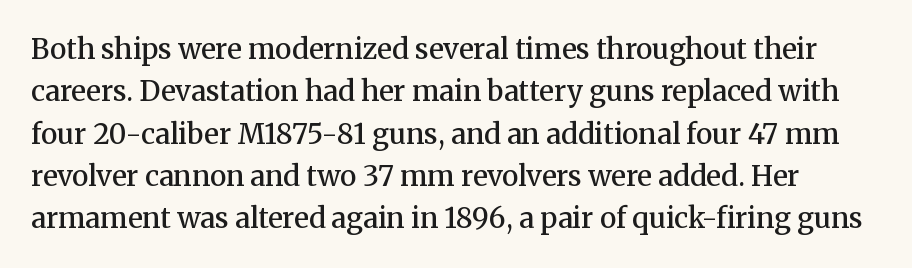
{"serif": "yes", "italic": "no", "bold": "semi", "weight": "semibold", "width": "normal", "stroke_contrast": "medium", "x_height": "medium", "monospaced": "no", "underline": "no", "line_spacing": "normal", "line_spacing_ratio": 1.51, "letter_spacing": "normal", "letter_spacing_em": 0.0, "glyph_px": 28}
